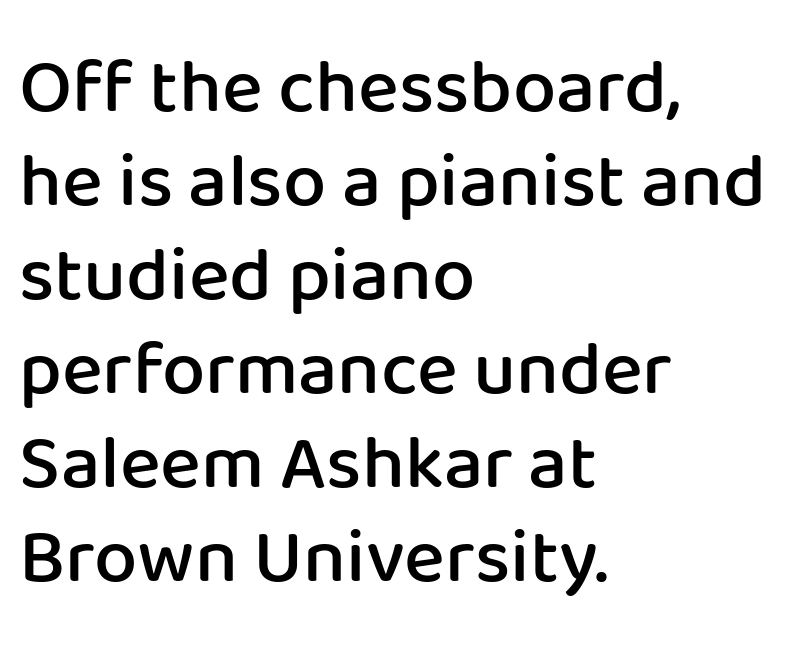
Q: Is the text bold? A: Semi-bold.
Q: Is the text italic (slanted)? A: No, it is upright.
Q: Is the typeface a serif or a sans-serif typeface? A: Sans-serif.
Q: Is the text underlined? A: No.
Q: How is the paragraph aligned? A: Left-aligned.
Q: Is the spacing between letters normal or unusually wide? A: Normal.
Q: Width (condensed, normal, or wide)? A: Normal.
Q: Stroke contrast? A: Low.
Q: x-height? A: Medium.
Q: Monospaced? A: No.
